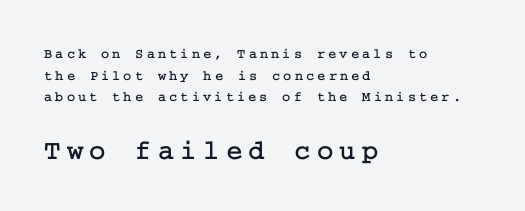
Q: Is the text italic (slanted)? A: No, it is upright.
Q: Is the typeface a serif or a sans-serif typeface? A: Serif.
Q: Is the text underlined? A: No.
Q: How is the paragraph aligned? A: Left-aligned.
Q: Is the spacing between letters normal or unusually wide? A: Unusually wide.
Q: Is the spacing between lines tight, normal or loose? A: Normal.
Q: Which block of text is set in a larger size, the first (top) or the second (bottom)? A: The second (bottom) one.
Q: Width (condensed, normal, or wide)? A: Normal.
Q: Stroke contrast? A: Low.
Q: x-height? A: Medium.
